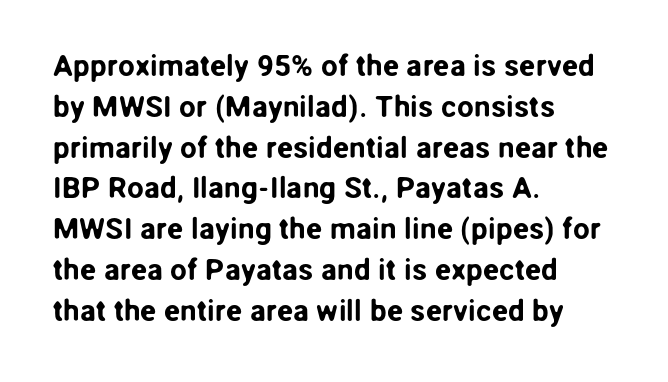
Spacing verdict: proportional, widths tailored to each character. The tracking reads as untouched default to a designer's eye. The vertical gap from one line to the next is medium. Compared with a centered layout, this one pins lines to the left instead. The strip under each line holds only bare page.
